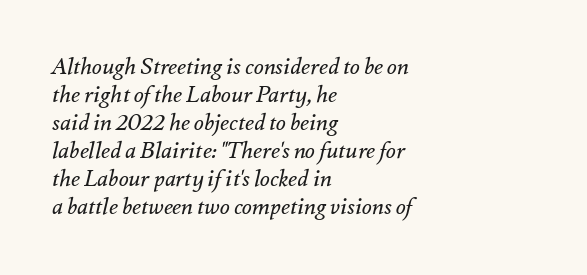
The image shows 23 px text type, italic (leaning right); set left-aligned, line spacing 1.22x, normal letter spacing, not underlined.
